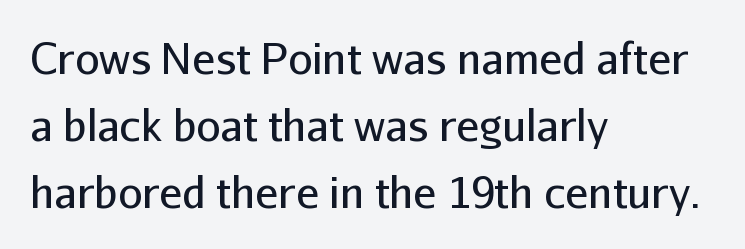
The image shows 43 px regular-weight sans-serif type, upright; set left-aligned, normal line spacing (1.56x), normal letter spacing, not underlined; low stroke contrast and a medium x-height.
